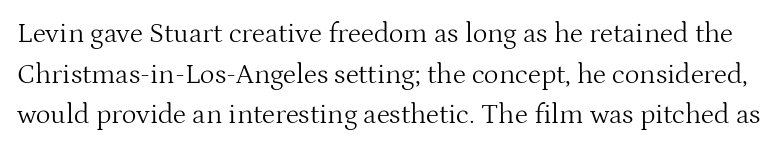
Q: Is the text bold? A: No.
Q: Is the text italic (slanted)? A: No, it is upright.
Q: Is the typeface a serif or a sans-serif typeface? A: Serif.
Q: Is the text underlined? A: No.
Q: Is the spacing between letters normal or unusually wide? A: Normal.
Q: Is the spacing between lines tight, normal or loose? A: Normal.
Q: Width (condensed, normal, or wide)? A: Normal.
Q: Stroke contrast? A: Medium.
Q: x-height? A: Medium.
Q: Monospaced? A: No.
